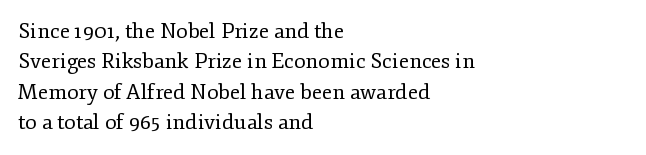
{"italic": "no", "bold": "no", "underline": "no", "align": "left", "line_spacing": "normal", "line_spacing_ratio": 1.45, "letter_spacing": "normal", "letter_spacing_em": 0.0, "glyph_px": 21}
